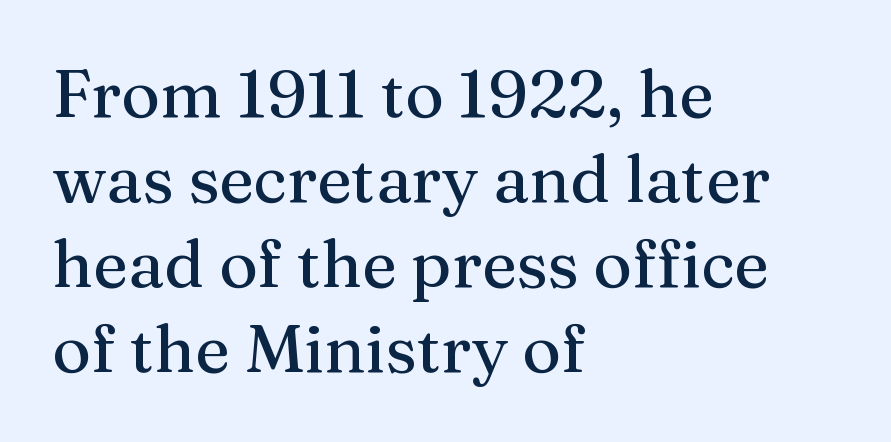
Q: Is the text italic (slanted)? A: No, it is upright.
Q: Is the typeface a serif or a sans-serif typeface? A: Serif.
Q: Is the text underlined? A: No.
Q: How is the paragraph aligned? A: Left-aligned.
Q: Is the spacing between letters normal or unusually wide? A: Normal.
Q: Is the spacing between lines tight, normal or loose? A: Normal.
Q: Width (condensed, normal, or wide)? A: Normal.
Q: Stroke contrast? A: Medium.
Q: x-height? A: Medium.
Q: Monospaced? A: No.
